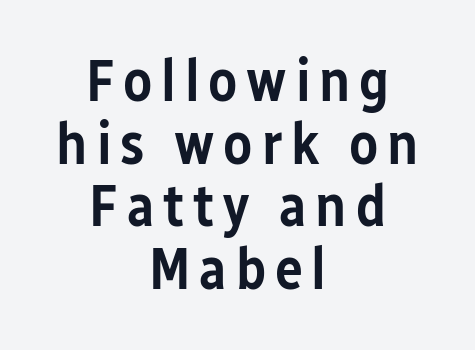
{"serif": "no", "italic": "no", "bold": "semi", "weight": "semibold", "width": "condensed", "stroke_contrast": "low", "x_height": "medium", "monospaced": "no", "underline": "no", "align": "center", "line_spacing": "tight", "line_spacing_ratio": 1.06, "glyph_px": 59}
